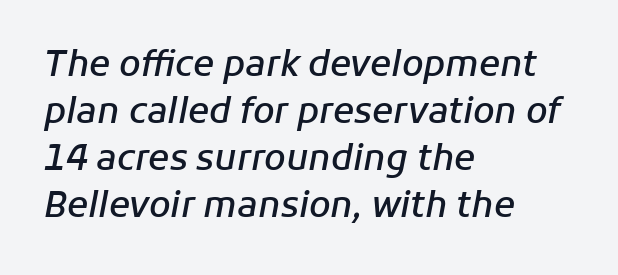
The image shows 35 px semibold type, italic (leaning right); set left-aligned, normal line spacing (1.34x), normal letter spacing, not underlined; low stroke contrast and a medium x-height.
